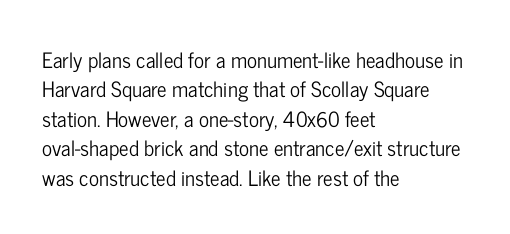
Q: Is the text italic (slanted)? A: No, it is upright.
Q: Is the text underlined? A: No.
Q: How is the paragraph aligned? A: Left-aligned.
Q: Is the spacing between letters normal or unusually wide? A: Normal.
Q: Is the spacing between lines tight, normal or loose? A: Normal.
